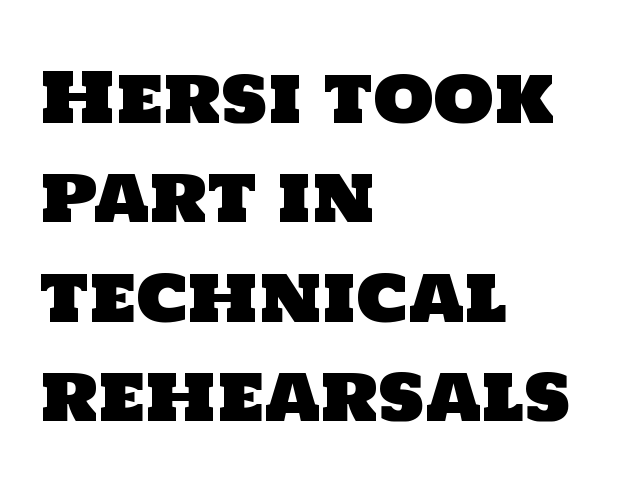
The face used here is a sans, in the tradition of grotesques and geometrics. Vertical spacing — default. Teacher's note: observe the even left margin — that is flush-left alignment. Default kerning and tracking; the words read as compact shapes. Each row of text sits above clean, open space. Here the designer chose a conventional face with non-uniform glyph widths.
